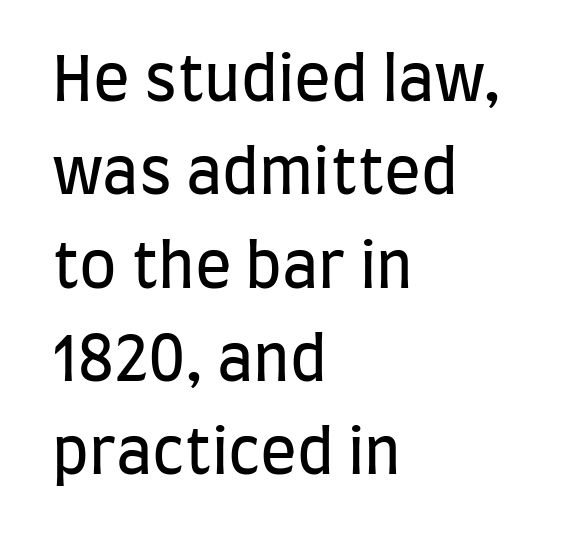
The image shows 61 px regular-weight, condensed sans-serif type, upright; set left-aligned, normal line spacing (1.53x), normal letter spacing, not underlined; low stroke contrast and a large x-height.
